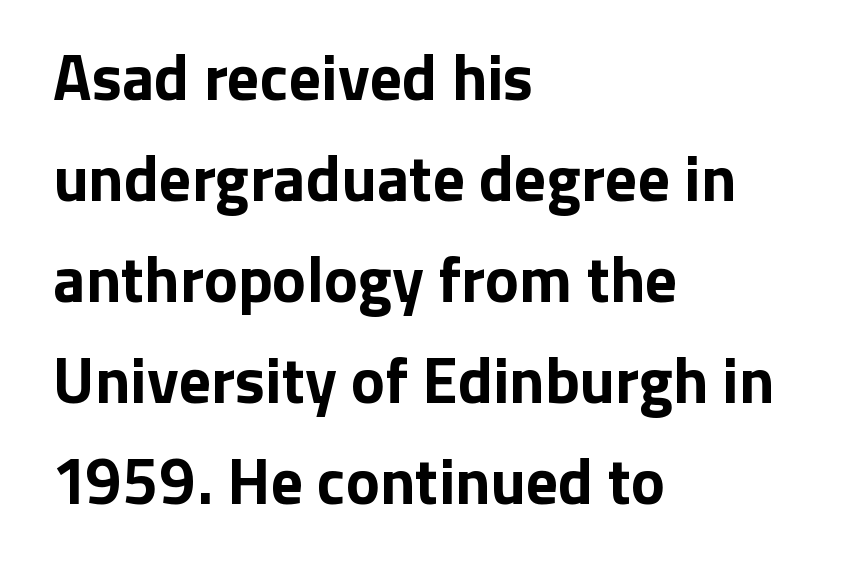
{"serif": "no", "italic": "no", "bold": "yes", "weight": "bold", "width": "normal", "stroke_contrast": "low", "x_height": "medium", "monospaced": "no", "underline": "no", "align": "left", "line_spacing": "normal", "line_spacing_ratio": 1.58, "letter_spacing": "normal", "letter_spacing_em": 0.0, "glyph_px": 64}
